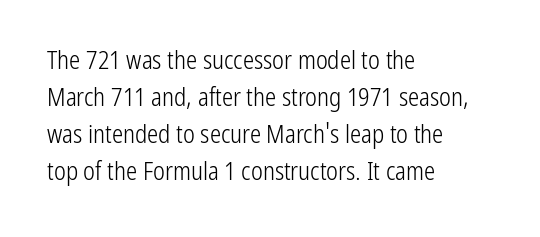
{"italic": "no", "bold": "no", "underline": "no", "align": "left", "line_spacing": "normal", "line_spacing_ratio": 1.48, "letter_spacing": "normal", "letter_spacing_em": 0.0, "glyph_px": 25}
